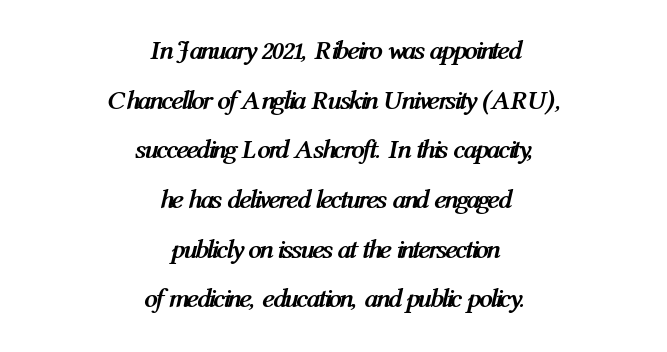
Q: Is the text bold? A: Yes.
Q: Is the text italic (slanted)? A: Yes, it leans right by about 12 degrees.
Q: Is the text underlined? A: No.
Q: How is the paragraph aligned? A: Centered.
Q: Is the spacing between letters normal or unusually wide? A: Normal.
